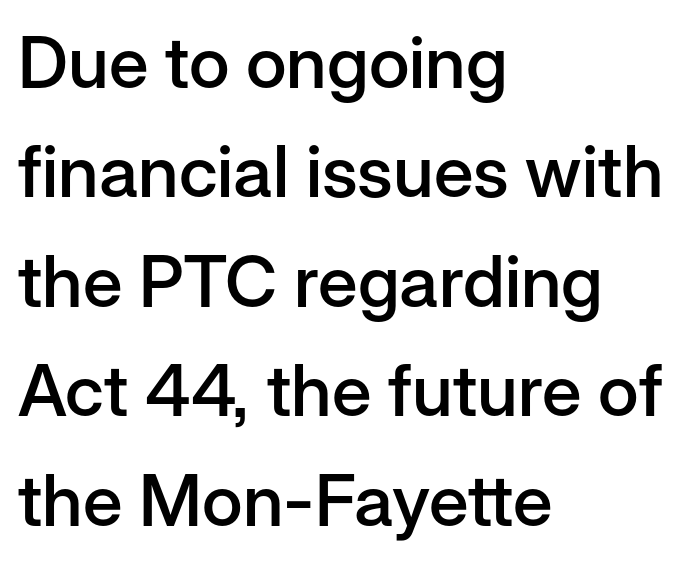
The words here are not underlined. How are the letters spaced? Ordinarily, with no added tracking. The passage shown is typeset with a sans-serif family. On the weight axis this lands at semibold, roughly 600. The lettering holds an erect, upright posture throughout. Alignment: flush left.
